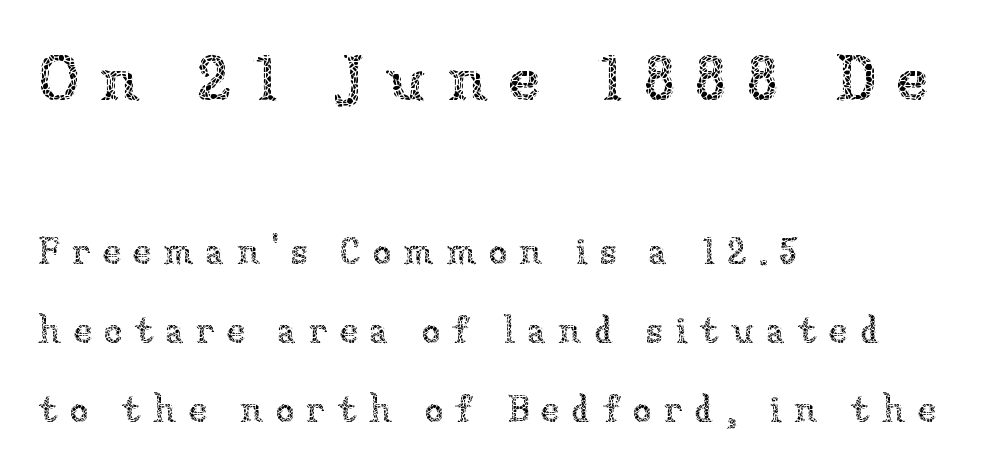
The image shows 66 px thin type, upright; set left-aligned, loose line spacing (2.07x), unusually wide letter spacing (+0.31 em), not underlined; the first (top) block is 1.74x larger; low stroke contrast and a medium x-height.
